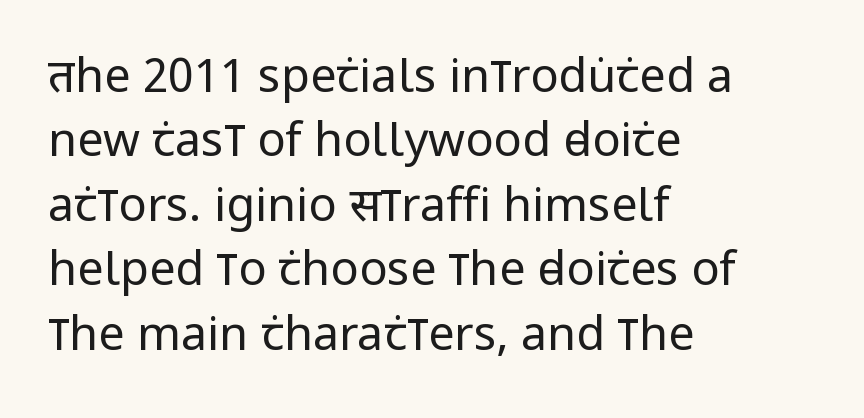
This is sans-serif lettering, the kind often seen on screens and signage. The rag falls on the right side of this text block. The typeface has the unassuming heft of standard copy or less. Vertical strokes here are truly vertical. Anything drawn beneath the words? Only blank space. Vertical spacing — default.
